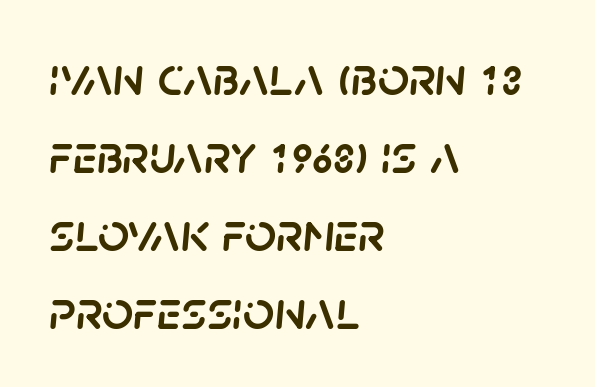
The image shows 55 px text type, italic (leaning right); set left-aligned, normal line spacing (1.42x), normal letter spacing, not underlined; low stroke contrast and a large x-height.
